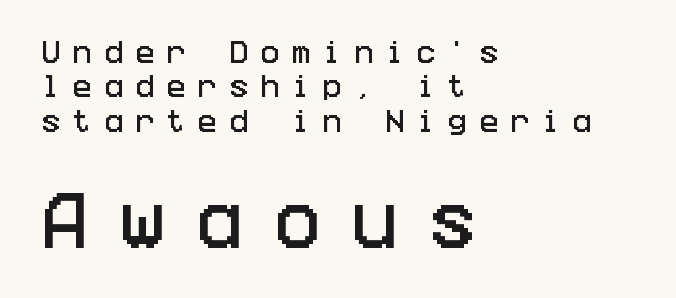
{"serif": "no", "italic": "no", "width": "condensed", "stroke_contrast": "low", "x_height": "large", "underline": "no", "align": "left", "line_spacing": "normal", "line_spacing_ratio": 1.38, "letter_spacing": "wide", "letter_spacing_em": 0.5, "larger_block": "second", "size_ratio": 2.48, "glyph_px": 62}
